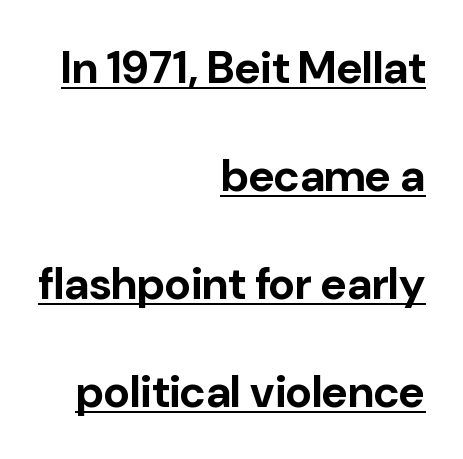
Q: Is the text bold? A: Yes.
Q: Is the text italic (slanted)? A: No, it is upright.
Q: Is the typeface a serif or a sans-serif typeface? A: Sans-serif.
Q: Is the text underlined? A: Yes.
Q: How is the paragraph aligned? A: Right-aligned.
Q: Is the spacing between letters normal or unusually wide? A: Normal.
Q: Is the spacing between lines tight, normal or loose? A: Loose.
Q: Width (condensed, normal, or wide)? A: Normal.
Q: Stroke contrast? A: Low.
Q: x-height? A: Medium.
Q: Monospaced? A: No.
